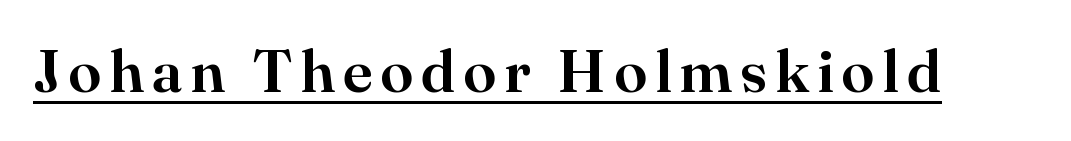
Q: Is the text italic (slanted)? A: No, it is upright.
Q: Is the typeface a serif or a sans-serif typeface? A: Serif.
Q: Is the text underlined? A: Yes.
Q: Width (condensed, normal, or wide)? A: Normal.
Q: Stroke contrast? A: High.
Q: x-height? A: Small.
Q: Monospaced? A: No.
